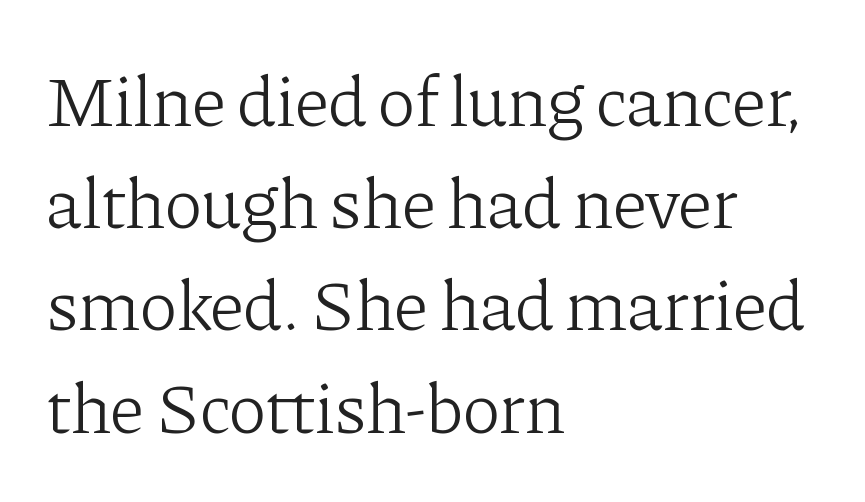
Q: Is the text bold? A: No.
Q: Is the text italic (slanted)? A: No, it is upright.
Q: Is the typeface a serif or a sans-serif typeface? A: Serif.
Q: Is the text underlined? A: No.
Q: How is the paragraph aligned? A: Left-aligned.
Q: Is the spacing between letters normal or unusually wide? A: Normal.
Q: Is the spacing between lines tight, normal or loose? A: Normal.
Q: Width (condensed, normal, or wide)? A: Normal.
Q: Stroke contrast? A: Low.
Q: x-height? A: Medium.
Q: Monospaced? A: No.
